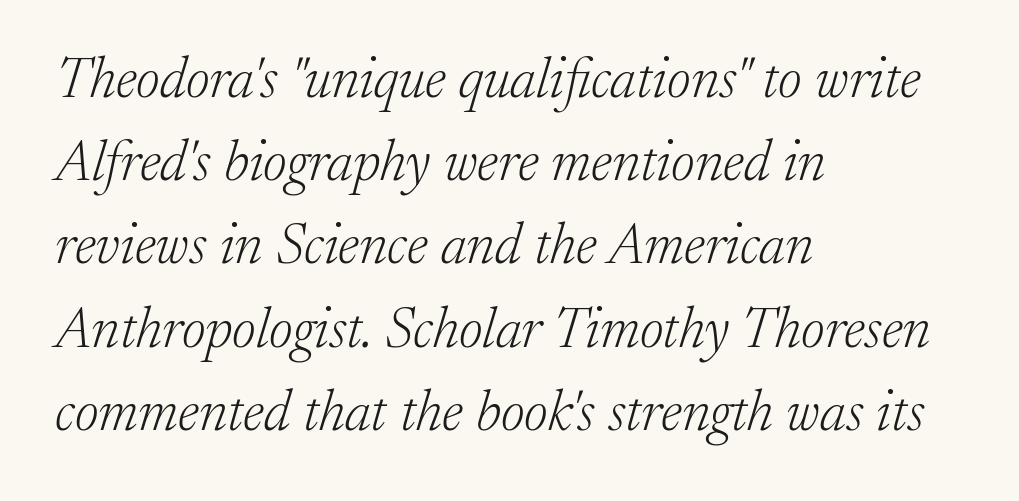
{"serif": "yes", "italic": "yes", "lean": "right", "slant_degrees": 17, "bold": "no", "weight": "light", "width": "normal", "stroke_contrast": "low", "x_height": "medium", "monospaced": "no", "underline": "no", "align": "left", "line_spacing": "normal", "line_spacing_ratio": 1.46, "letter_spacing": "normal", "letter_spacing_em": 0.0, "glyph_px": 57}
